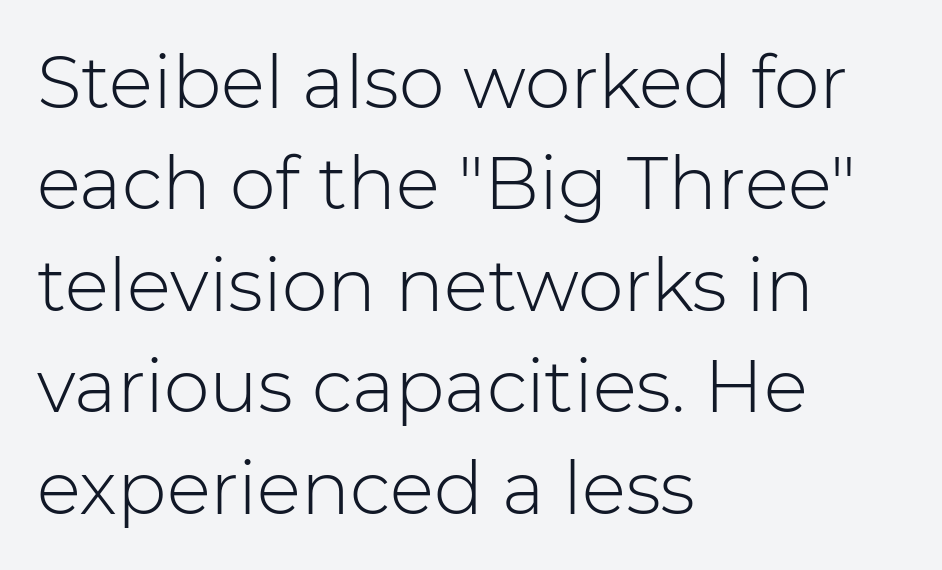
{"serif": "no", "italic": "no", "bold": "no", "weight": "light", "width": "normal", "stroke_contrast": "low", "x_height": "medium", "monospaced": "no", "underline": "no", "align": "left", "line_spacing": "normal", "line_spacing_ratio": 1.39, "letter_spacing": "normal", "letter_spacing_em": 0.0, "glyph_px": 73}
